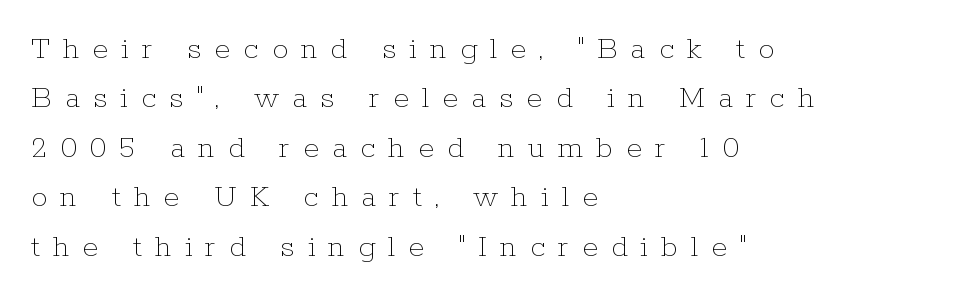
The image shows 33 px thin type, upright; set left-aligned, normal line spacing (1.5x), unusually wide letter spacing (+0.39 em), not underlined; low stroke contrast and a medium x-height.
